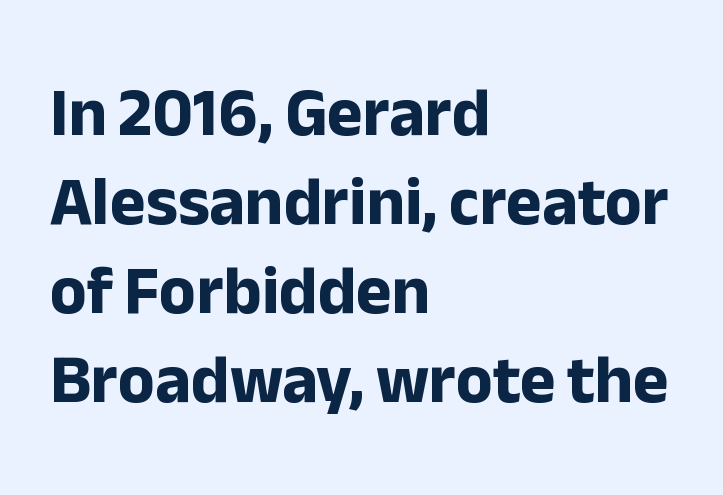
Q: Is the text bold? A: Yes.
Q: Is the text italic (slanted)? A: No, it is upright.
Q: Is the typeface a serif or a sans-serif typeface? A: Sans-serif.
Q: Is the text underlined? A: No.
Q: How is the paragraph aligned? A: Left-aligned.
Q: Is the spacing between letters normal or unusually wide? A: Normal.
Q: Is the spacing between lines tight, normal or loose? A: Normal.
Q: Width (condensed, normal, or wide)? A: Normal.
Q: Stroke contrast? A: Low.
Q: x-height? A: Medium.
Q: Monospaced? A: No.
